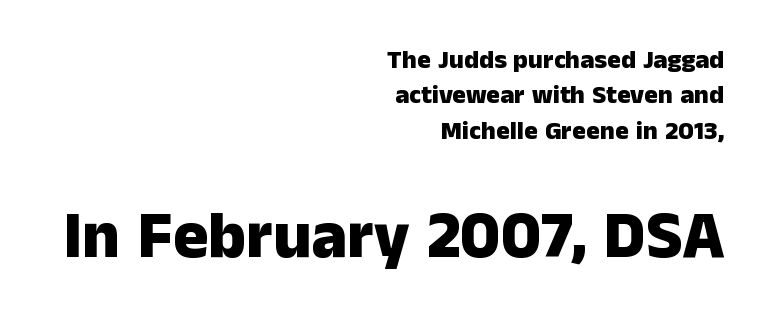
{"serif": "no", "italic": "no", "bold": "yes", "weight": "heavy", "width": "normal", "stroke_contrast": "low", "x_height": "medium", "monospaced": "no", "underline": "no", "align": "right", "line_spacing": "normal", "line_spacing_ratio": 1.36, "letter_spacing": "normal", "letter_spacing_em": 0.0, "larger_block": "second", "size_ratio": 2.54, "glyph_px": 66}
